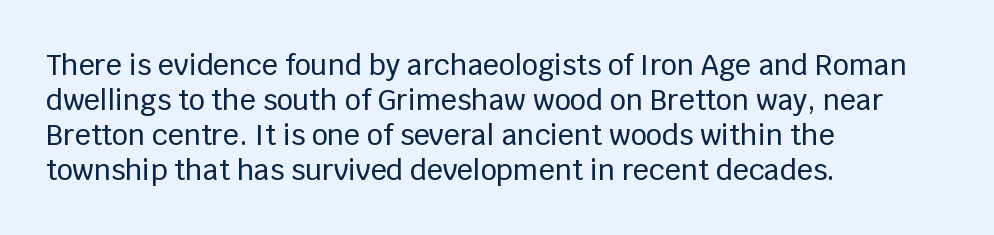
{"serif": "no", "italic": "no", "width": "normal", "stroke_contrast": "low", "x_height": "large", "monospaced": "no", "underline": "no", "align": "left", "line_spacing": "normal", "line_spacing_ratio": 1.25, "letter_spacing": "normal", "letter_spacing_em": 0.0, "glyph_px": 28}
